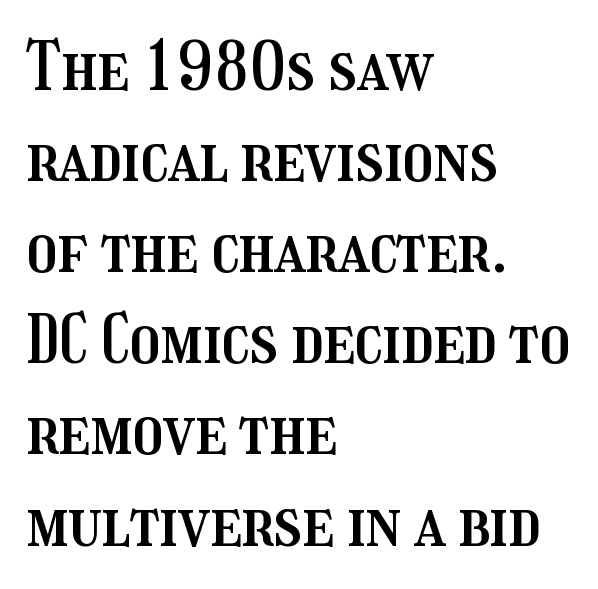
Q: Is the text italic (slanted)? A: No, it is upright.
Q: Is the text underlined? A: No.
Q: How is the paragraph aligned? A: Left-aligned.
Q: Is the spacing between letters normal or unusually wide? A: Normal.
Q: Is the spacing between lines tight, normal or loose? A: Normal.
Q: Width (condensed, normal, or wide)? A: Condensed.
Q: Stroke contrast? A: Medium.
Q: x-height? A: Medium.
Q: Monospaced? A: No.
